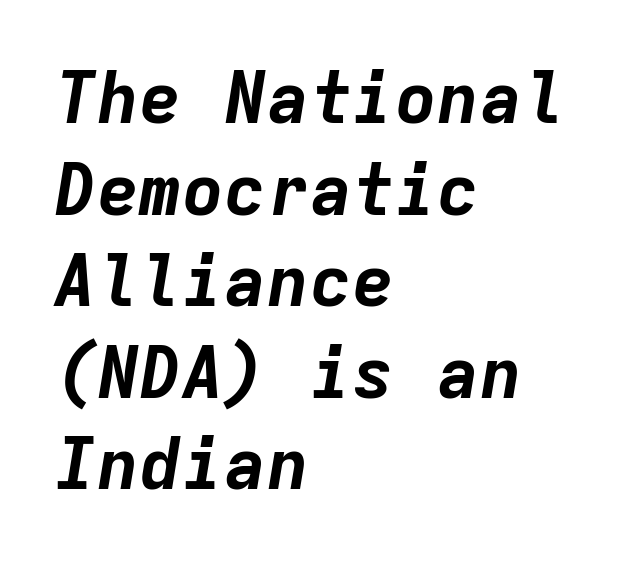
Q: Is the text bold? A: Yes.
Q: Is the text italic (slanted)? A: Yes, it leans right by about 9 degrees.
Q: Is the text underlined? A: No.
Q: How is the paragraph aligned? A: Left-aligned.
Q: Is the spacing between letters normal or unusually wide? A: Normal.
Q: Is the spacing between lines tight, normal or loose? A: Normal.
Q: Width (condensed, normal, or wide)? A: Normal.
Q: Stroke contrast? A: Low.
Q: x-height? A: Medium.
Q: Monospaced? A: Yes.
